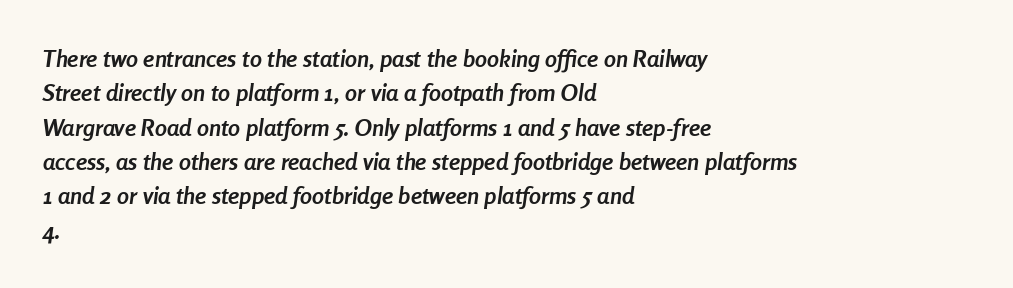
The image shows 24 px bold type, italic (leaning right); set left-aligned, normal line spacing (1.43x), normal letter spacing, not underlined.
